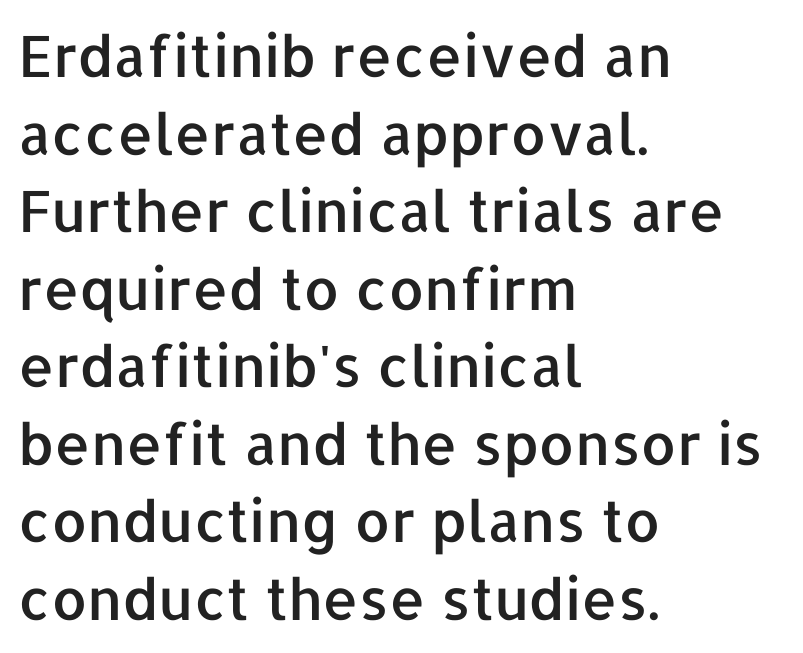
Varying glyph widths throughout — classic text-font behaviour. Alignment: flush left. The lines sit at an ordinary, default distance from one another. Is this a sans? Yes — the strokes have no serifs. The letters stand upright; this is a roman face. Compared with typical body copy, the letter spacing here is the same.
